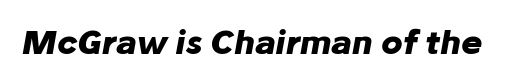
Typesetter's note: full bold, strokes at maximum text heaviness. The gap between lines stays unmarked. Character widths vary here, with narrow letters taking less room than wide ones. In terms of posture, this sample is oblique.
